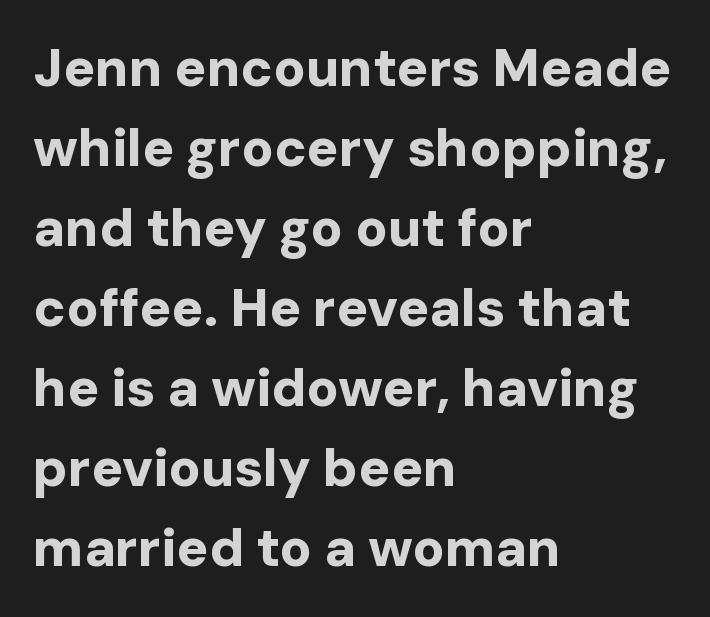
The image shows 53 px bold sans-serif type, upright; set left-aligned, normal line spacing (1.51x), normal letter spacing, not underlined; low stroke contrast and a medium x-height.
